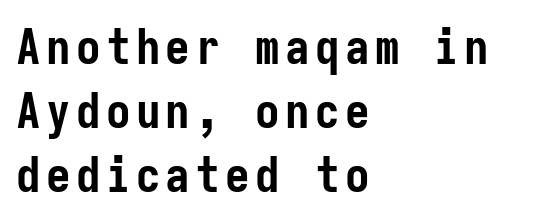
The image shows 49 px semibold, condensed sans-serif type, upright, monospaced; set left-aligned, normal line spacing (1.31x), not underlined; low stroke contrast and a medium x-height.
